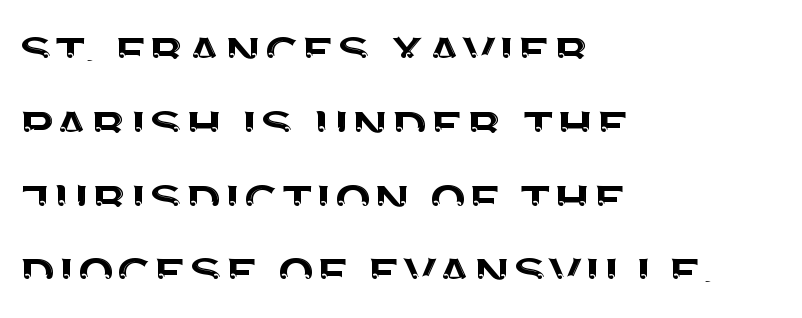
Line beginnings align vertically; line endings do not. The letters carry no serifs — their stems end cleanly without finishing strokes. Characters remain perfectly vertical along every line. Proportional: the letters do not fall into vertical columns. The baseline area is clear. Between one letter and the next there's only the usual sliver of space.
